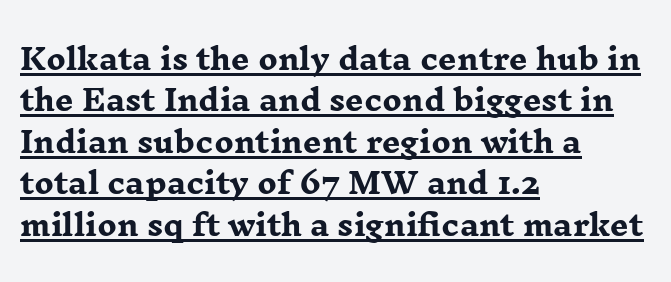
{"serif": "yes", "italic": "no", "bold": "yes", "weight": "heavy", "width": "wide", "stroke_contrast": "low", "x_height": "medium", "monospaced": "no", "underline": "yes", "align": "left", "line_spacing": "normal", "line_spacing_ratio": 1.43, "letter_spacing": "normal", "letter_spacing_em": 0.0, "glyph_px": 29}
